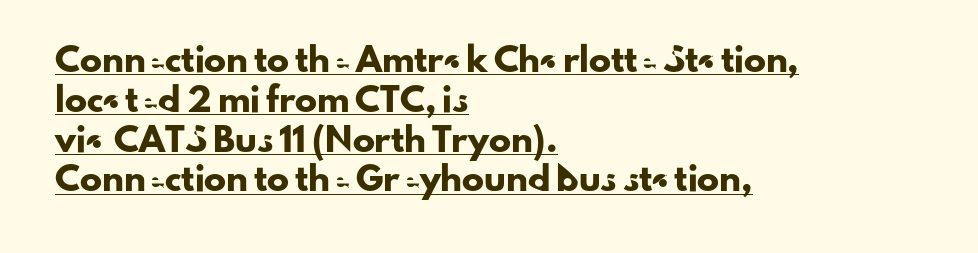
The image shows 22 px text type, upright; set left-aligned, line spacing 1.81x, normal letter spacing, underlined.
